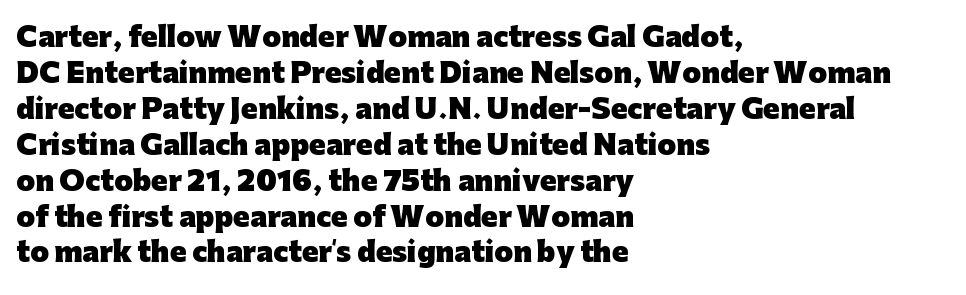
Q: Is the text bold? A: Yes.
Q: Is the text italic (slanted)? A: No, it is upright.
Q: Is the text underlined? A: No.
Q: How is the paragraph aligned? A: Left-aligned.
Q: Is the spacing between letters normal or unusually wide? A: Normal.
Q: Is the spacing between lines tight, normal or loose? A: Normal.
